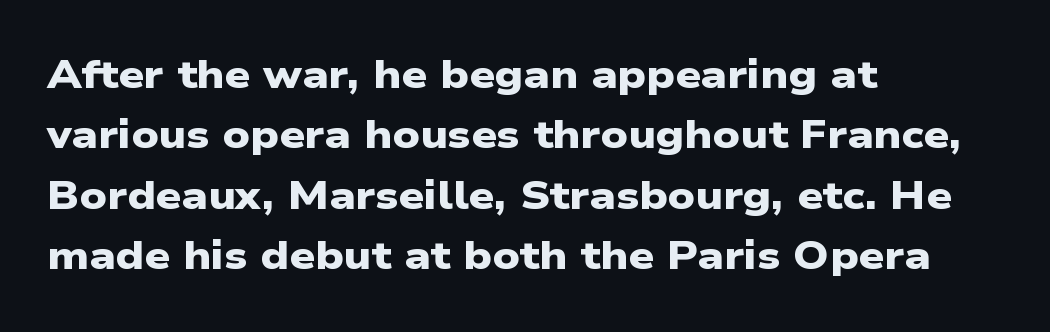
Q: Is the text bold? A: Yes.
Q: Is the typeface a serif or a sans-serif typeface? A: Sans-serif.
Q: Is the text underlined? A: No.
Q: How is the paragraph aligned? A: Left-aligned.
Q: Is the spacing between letters normal or unusually wide? A: Normal.
Q: Is the spacing between lines tight, normal or loose? A: Normal.
Q: Width (condensed, normal, or wide)? A: Wide.
Q: Stroke contrast? A: Low.
Q: x-height? A: Medium.
Q: Monospaced? A: No.
